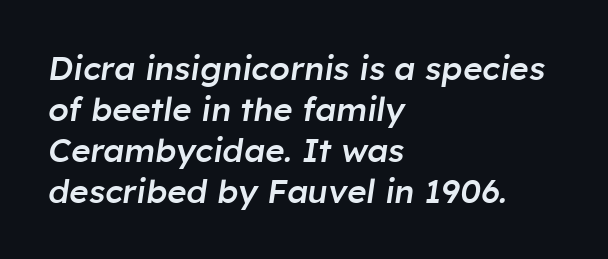
The image shows 33 px semibold type, italic (leaning right); set left-aligned, line spacing 1.24x, normal letter spacing, not underlined; low stroke contrast and a medium x-height.
